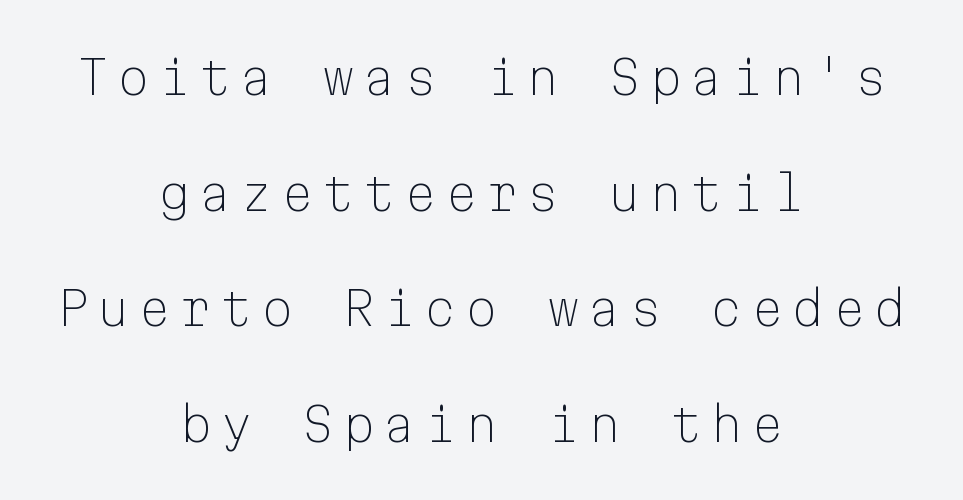
Q: Is the text bold? A: No.
Q: Is the text italic (slanted)? A: No, it is upright.
Q: Is the typeface a serif or a sans-serif typeface? A: Sans-serif.
Q: Is the text underlined? A: No.
Q: How is the paragraph aligned? A: Centered.
Q: Is the spacing between lines tight, normal or loose? A: Loose.
Q: Width (condensed, normal, or wide)? A: Normal.
Q: Stroke contrast? A: Low.
Q: x-height? A: Medium.
Q: Monospaced? A: Yes.
